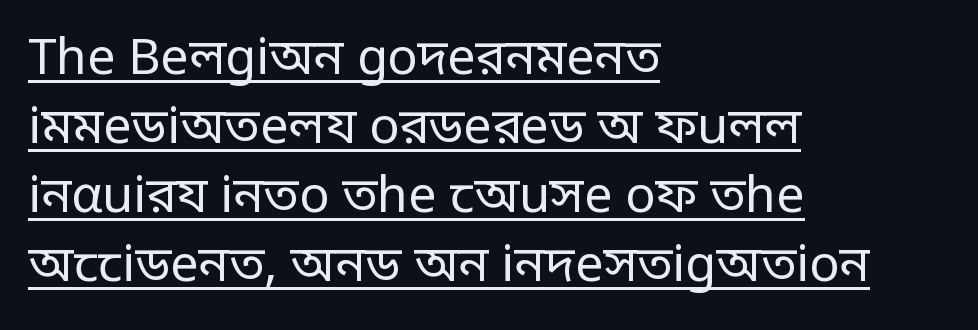
{"serif": "no", "italic": "no", "bold": "no", "weight": "regular", "width": "condensed", "stroke_contrast": "low", "monospaced": "no", "underline": "yes", "align": "left", "line_spacing": "normal", "line_spacing_ratio": 1.38, "letter_spacing": "normal", "letter_spacing_em": 0.0, "glyph_px": 50}
